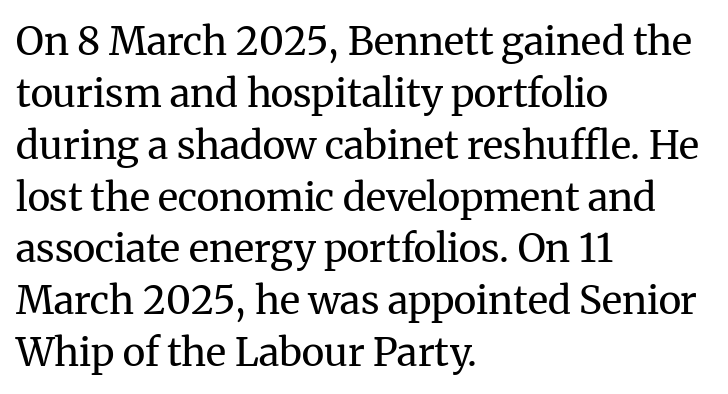
{"serif": "yes", "italic": "no", "bold": "no", "weight": "regular", "width": "normal", "stroke_contrast": "medium", "x_height": "medium", "monospaced": "no", "underline": "no", "align": "left", "line_spacing": "normal", "line_spacing_ratio": 1.33, "letter_spacing": "normal", "letter_spacing_em": 0.0, "glyph_px": 39}
